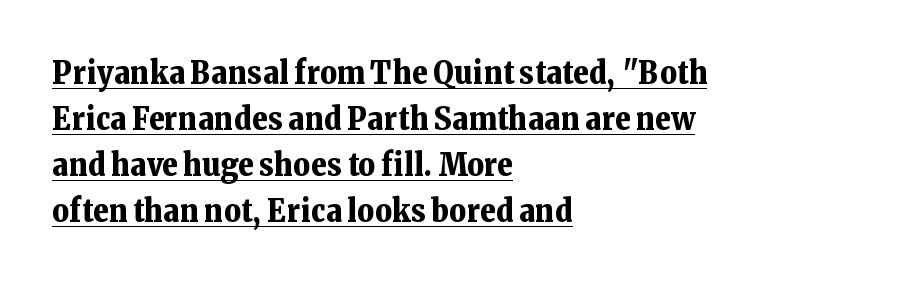
{"serif": "yes", "italic": "no", "bold": "yes", "weight": "bold", "width": "normal", "stroke_contrast": "low", "x_height": "medium", "monospaced": "no", "underline": "yes", "align": "left", "line_spacing": "normal", "line_spacing_ratio": 1.44, "letter_spacing": "normal", "letter_spacing_em": 0.0, "glyph_px": 32}
